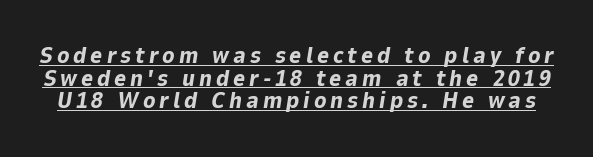
{"italic": "yes", "lean": "right", "slant_degrees": 9, "bold": "yes", "underline": "yes", "line_spacing": "tight", "line_spacing_ratio": 0.98, "glyph_px": 23}
